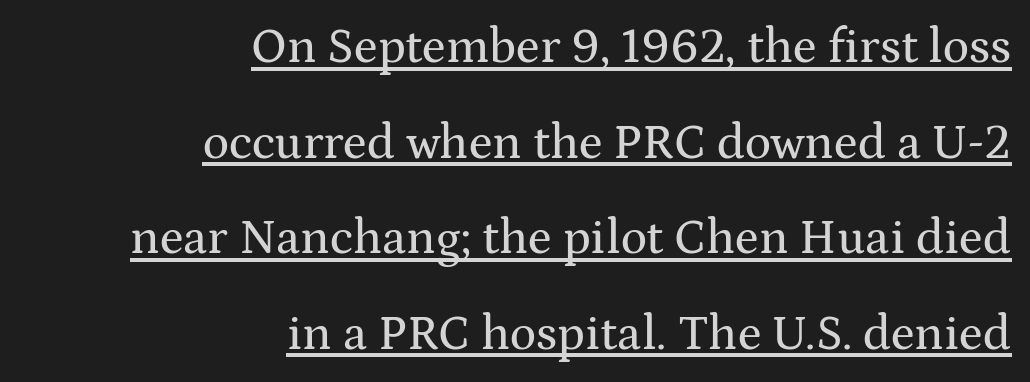
The image shows 49 px wide serif type, upright; set right-aligned, loose line spacing (1.95x), normal letter spacing, underlined; medium stroke contrast and a medium x-height.
